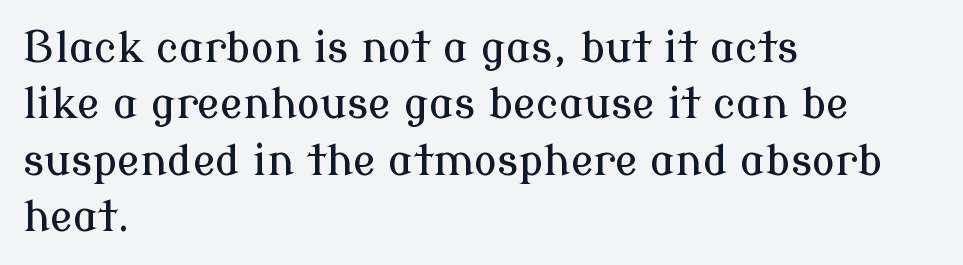
{"serif": "yes", "italic": "no", "width": "normal", "stroke_contrast": "low", "x_height": "medium", "monospaced": "no", "underline": "no", "align": "left", "line_spacing": "normal", "line_spacing_ratio": 1.31, "letter_spacing": "normal", "letter_spacing_em": 0.0, "glyph_px": 43}
